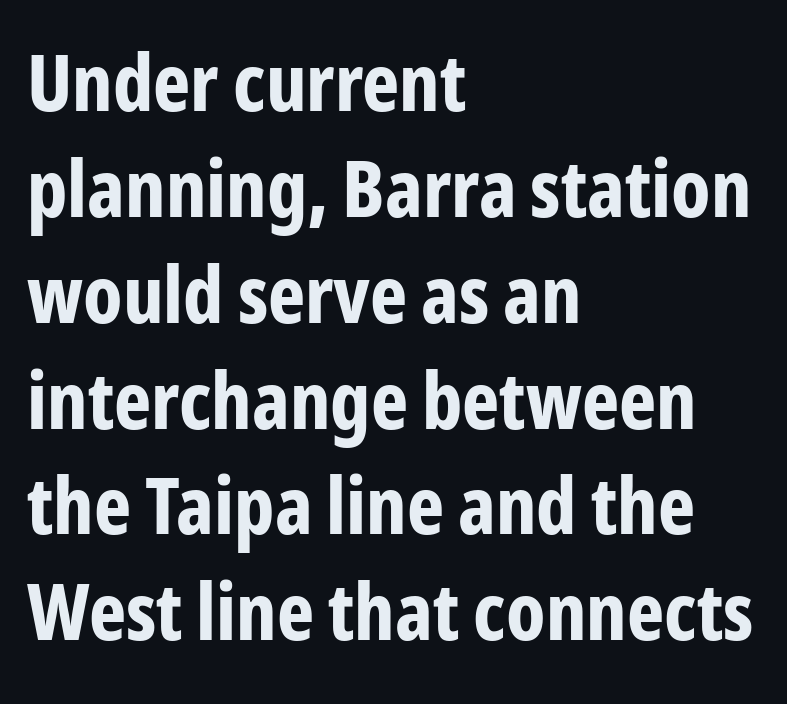
Q: Is the text bold? A: Yes.
Q: Is the text italic (slanted)? A: No, it is upright.
Q: Is the typeface a serif or a sans-serif typeface? A: Sans-serif.
Q: Is the text underlined? A: No.
Q: How is the paragraph aligned? A: Left-aligned.
Q: Is the spacing between letters normal or unusually wide? A: Normal.
Q: Is the spacing between lines tight, normal or loose? A: Normal.
Q: Width (condensed, normal, or wide)? A: Condensed.
Q: Stroke contrast? A: Low.
Q: x-height? A: Medium.
Q: Monospaced? A: No.
